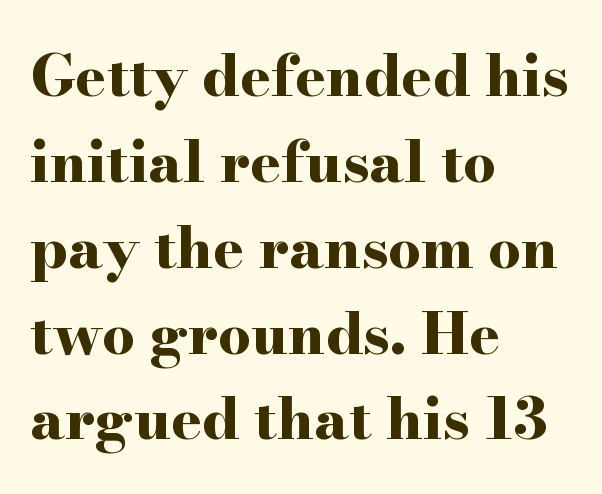
The image shows 58 px bold, wide serif type, upright; set left-aligned, normal line spacing (1.48x), normal letter spacing, not underlined; high stroke contrast and a small x-height.
